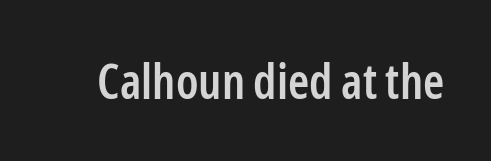
{"serif": "no", "italic": "no", "bold": "semi", "weight": "semibold", "width": "condensed", "stroke_contrast": "low", "x_height": "medium", "monospaced": "no", "underline": "no", "letter_spacing": "normal", "letter_spacing_em": 0.0, "glyph_px": 48}
